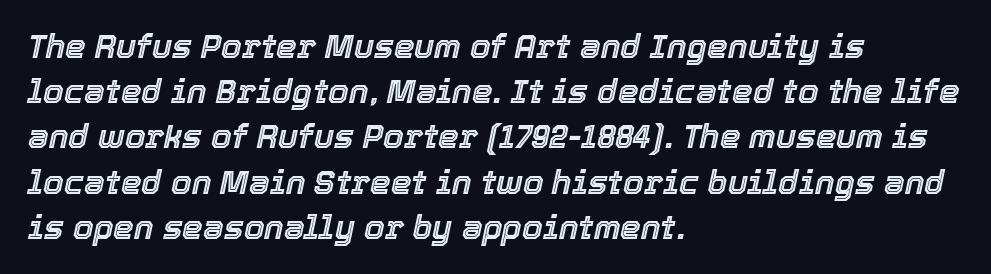
The image shows 33 px text type, italic (leaning right); set left-aligned, normal line spacing (1.37x), normal letter spacing, not underlined; a medium x-height.
